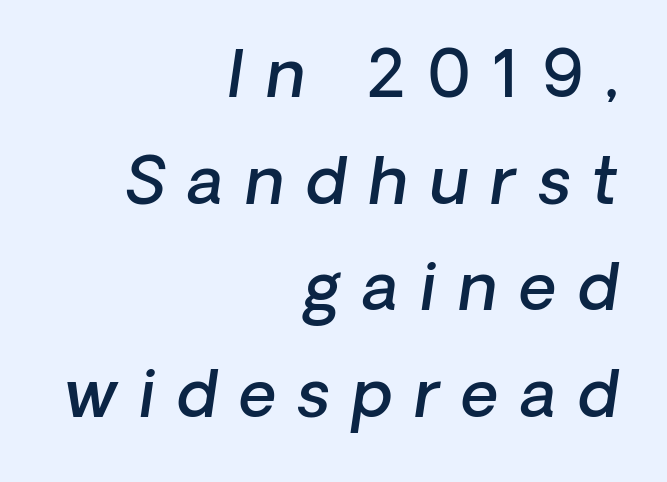
Decoration check: the copy has no underline. Notice the strokes are somewhat thickened but not fully heavy: this is a semibold. Every character sits at an angle, as italics do. A typesetter would call this leading conventional body-copy spacing.
